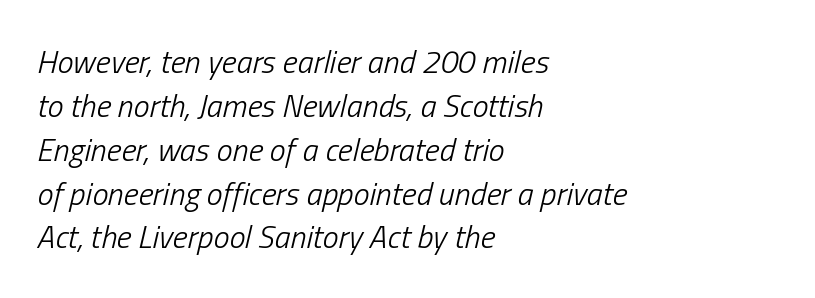
{"italic": "yes", "lean": "right", "slant_degrees": 13, "bold": "no", "weight": "light", "width": "condensed", "stroke_contrast": "low", "x_height": "medium", "monospaced": "no", "underline": "no", "align": "left", "line_spacing": "normal", "line_spacing_ratio": 1.37, "letter_spacing": "normal", "letter_spacing_em": 0.0, "glyph_px": 32}
